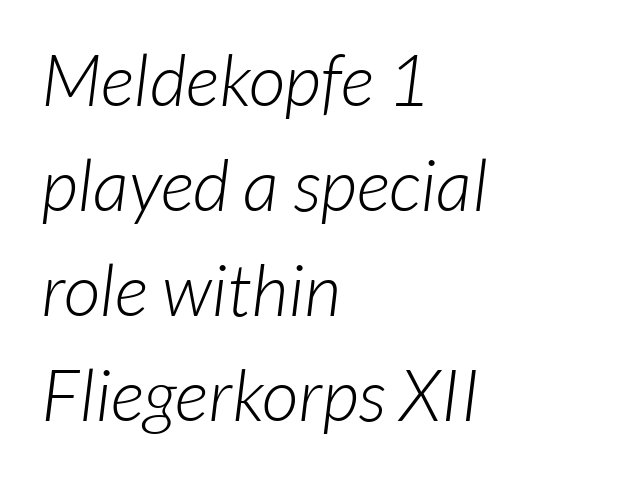
Q: Is the text bold? A: No.
Q: Is the typeface a serif or a sans-serif typeface? A: Sans-serif.
Q: Is the text underlined? A: No.
Q: How is the paragraph aligned? A: Left-aligned.
Q: Is the spacing between letters normal or unusually wide? A: Normal.
Q: Is the spacing between lines tight, normal or loose? A: Normal.
Q: Width (condensed, normal, or wide)? A: Normal.
Q: Stroke contrast? A: Low.
Q: x-height? A: Medium.
Q: Monospaced? A: No.
